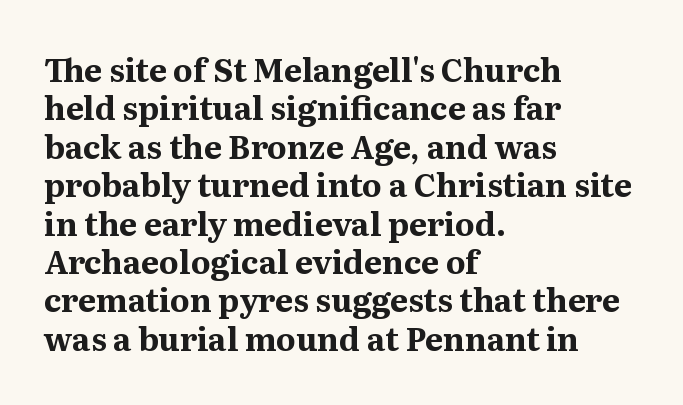
{"serif": "yes", "italic": "no", "bold": "yes", "weight": "bold", "width": "normal", "stroke_contrast": "medium", "x_height": "medium", "monospaced": "no", "underline": "no", "align": "left", "line_spacing_ratio": 1.2, "letter_spacing": "normal", "letter_spacing_em": 0.0, "glyph_px": 32}
